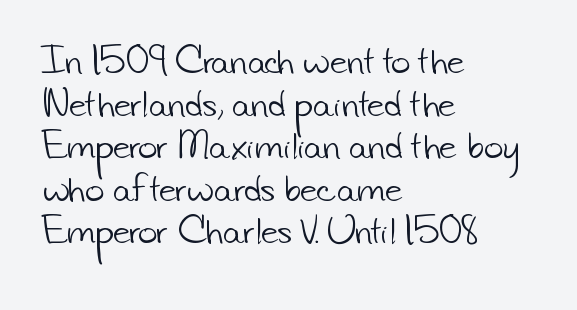
{"serif": "no", "bold": "no", "weight": "light", "width": "normal", "stroke_contrast": "low", "x_height": "small", "monospaced": "no", "underline": "no", "align": "left", "line_spacing": "normal", "line_spacing_ratio": 1.29, "letter_spacing": "normal", "letter_spacing_em": 0.0, "glyph_px": 33}
